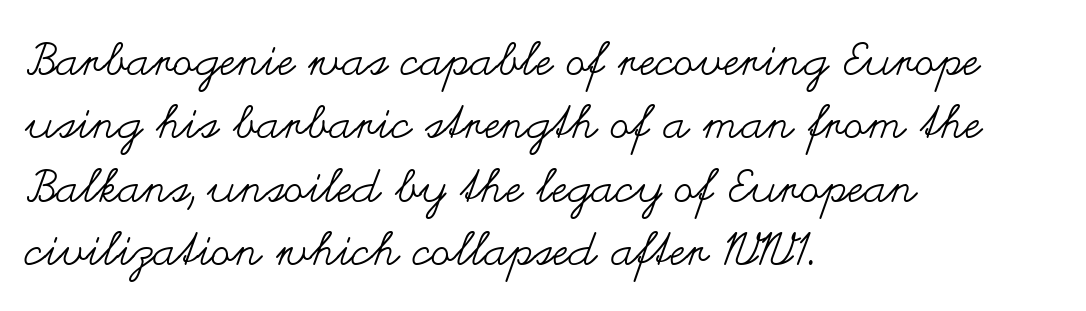
Nothing unusual about the tracking: characters are spaced as the font intends. The rows are spaced the way most documents space them. The rendering anchors every line to the left-hand side. Compared with a typical body face, this is equally light or lighter still. Descenders hang freely into open space.
